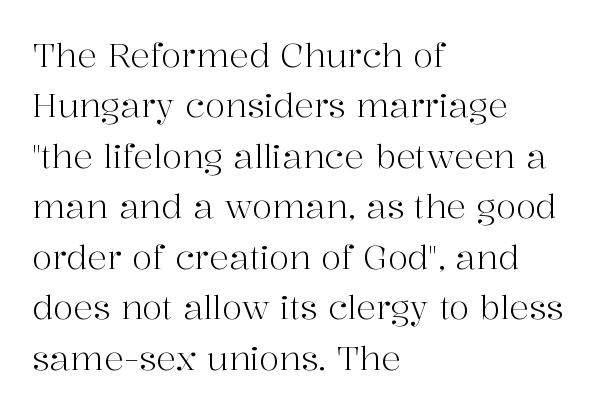
Q: Is the text bold? A: No.
Q: Is the text italic (slanted)? A: No, it is upright.
Q: Is the typeface a serif or a sans-serif typeface? A: Serif.
Q: Is the text underlined? A: No.
Q: How is the paragraph aligned? A: Left-aligned.
Q: Is the spacing between letters normal or unusually wide? A: Normal.
Q: Is the spacing between lines tight, normal or loose? A: Normal.
Q: Width (condensed, normal, or wide)? A: Normal.
Q: Stroke contrast? A: High.
Q: x-height? A: Medium.
Q: Monospaced? A: No.
